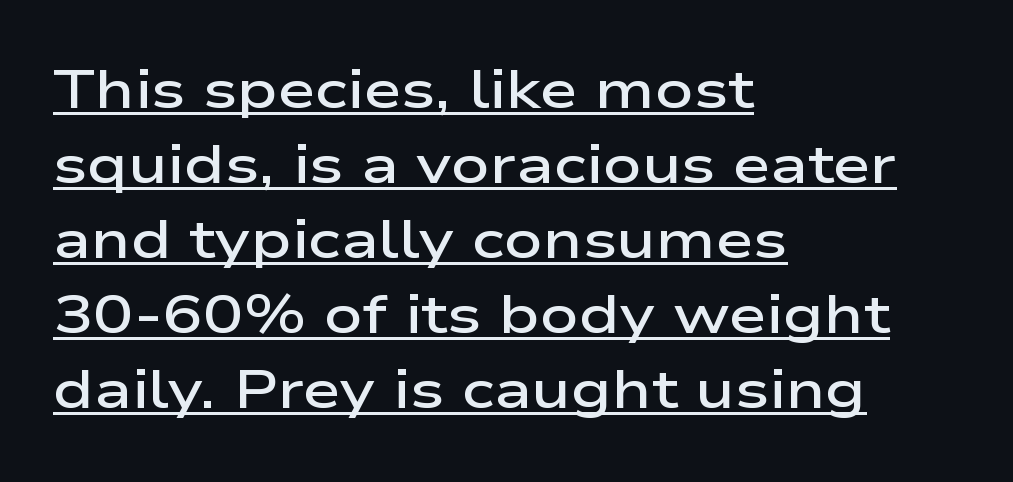
The image shows 54 px semibold, wide sans-serif type, upright; set left-aligned, normal line spacing (1.39x), normal letter spacing, underlined; low stroke contrast and a medium x-height.
